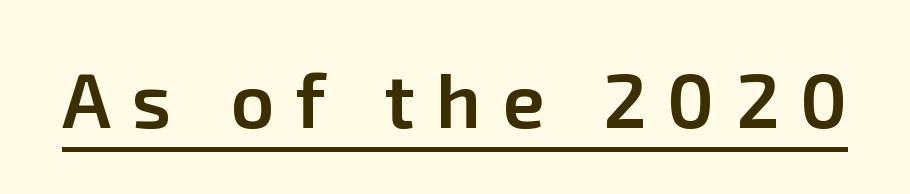
{"serif": "no", "italic": "no", "bold": "semi", "weight": "semibold", "width": "normal", "stroke_contrast": "low", "x_height": "medium", "monospaced": "no", "underline": "yes", "letter_spacing": "wide", "letter_spacing_em": 0.27, "glyph_px": 77}
